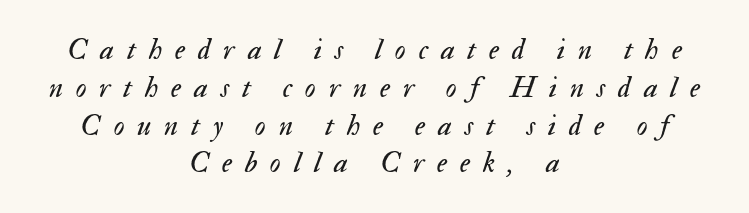
The image shows 30 px regular-weight type, italic (leaning right); set centered, normal line spacing (1.26x), unusually wide letter spacing (+0.43 em), not underlined; medium stroke contrast and a small x-height.
